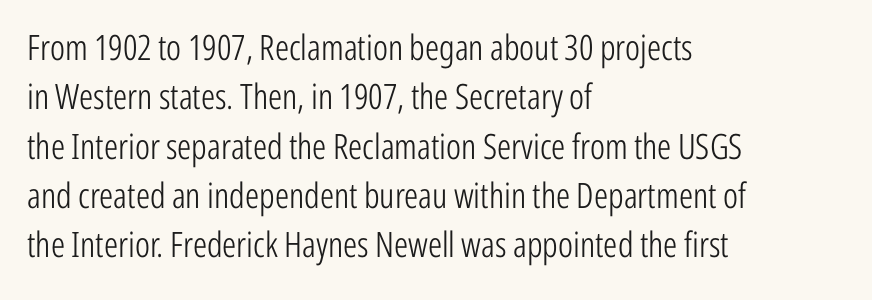
Q: Is the text bold? A: No.
Q: Is the text italic (slanted)? A: No, it is upright.
Q: Is the typeface a serif or a sans-serif typeface? A: Sans-serif.
Q: Is the text underlined? A: No.
Q: How is the paragraph aligned? A: Left-aligned.
Q: Is the spacing between letters normal or unusually wide? A: Normal.
Q: Is the spacing between lines tight, normal or loose? A: Normal.
Q: Width (condensed, normal, or wide)? A: Condensed.
Q: Stroke contrast? A: Low.
Q: x-height? A: Medium.
Q: Monospaced? A: No.
